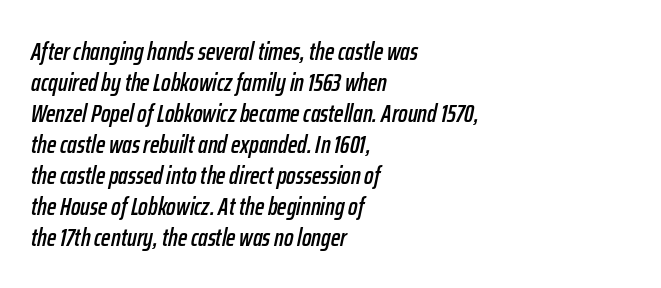
{"italic": "yes", "lean": "right", "slant_degrees": 12, "underline": "no", "align": "left", "line_spacing_ratio": 1.24, "letter_spacing": "normal", "letter_spacing_em": 0.0, "glyph_px": 25}
